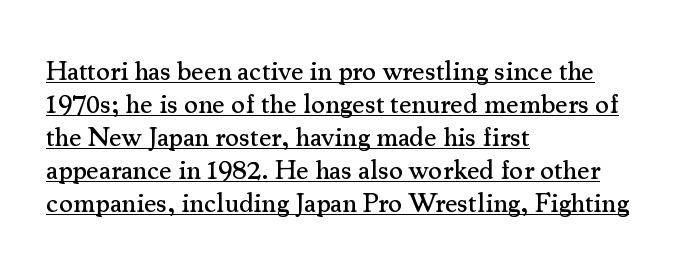
Q: Is the text italic (slanted)? A: No, it is upright.
Q: Is the text underlined? A: Yes.
Q: How is the paragraph aligned? A: Left-aligned.
Q: Is the spacing between letters normal or unusually wide? A: Normal.
